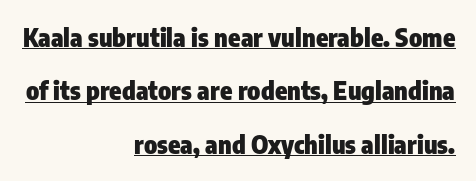
{"italic": "no", "bold": "yes", "underline": "yes", "align": "right", "line_spacing": "loose", "line_spacing_ratio": 2.14, "letter_spacing": "normal", "letter_spacing_em": 0.0, "glyph_px": 25}
